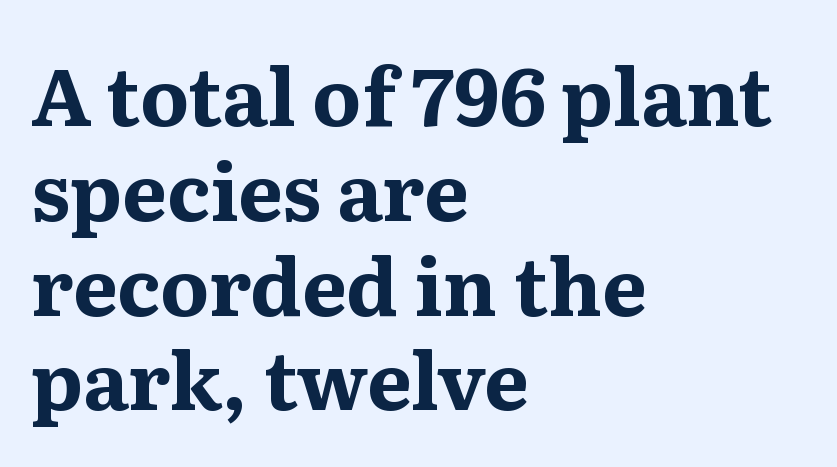
Q: Is the text bold? A: Yes.
Q: Is the text italic (slanted)? A: No, it is upright.
Q: Is the typeface a serif or a sans-serif typeface? A: Serif.
Q: Is the text underlined? A: No.
Q: How is the paragraph aligned? A: Left-aligned.
Q: Is the spacing between letters normal or unusually wide? A: Normal.
Q: Width (condensed, normal, or wide)? A: Normal.
Q: Stroke contrast? A: Medium.
Q: x-height? A: Medium.
Q: Monospaced? A: No.
